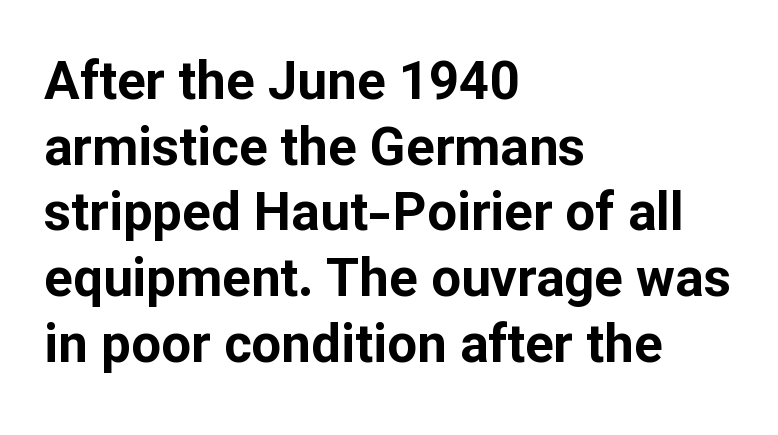
Q: Is the text bold? A: Yes.
Q: Is the text italic (slanted)? A: No, it is upright.
Q: Is the typeface a serif or a sans-serif typeface? A: Sans-serif.
Q: Is the text underlined? A: No.
Q: How is the paragraph aligned? A: Left-aligned.
Q: Is the spacing between letters normal or unusually wide? A: Normal.
Q: Width (condensed, normal, or wide)? A: Normal.
Q: Stroke contrast? A: Low.
Q: x-height? A: Medium.
Q: Monospaced? A: No.
